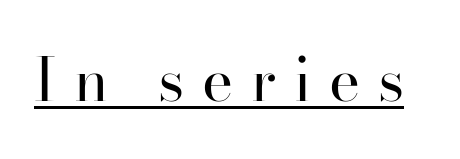
Q: Is the text bold? A: No.
Q: Is the text italic (slanted)? A: No, it is upright.
Q: Is the typeface a serif or a sans-serif typeface? A: Serif.
Q: Is the text underlined? A: Yes.
Q: Is the spacing between letters normal or unusually wide? A: Unusually wide.
Q: Width (condensed, normal, or wide)? A: Normal.
Q: Stroke contrast? A: High.
Q: x-height? A: Small.
Q: Monospaced? A: No.
